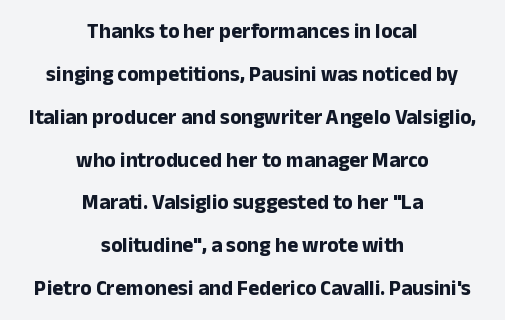
Compared with a flush-left layout, this one balances lines on the center instead. Strong, thick strokes mark this as bold type. Look at the tracking — it's just the regular setting, nothing added. The lettering holds an erect, upright posture throughout. Vertical spacing — loose.
